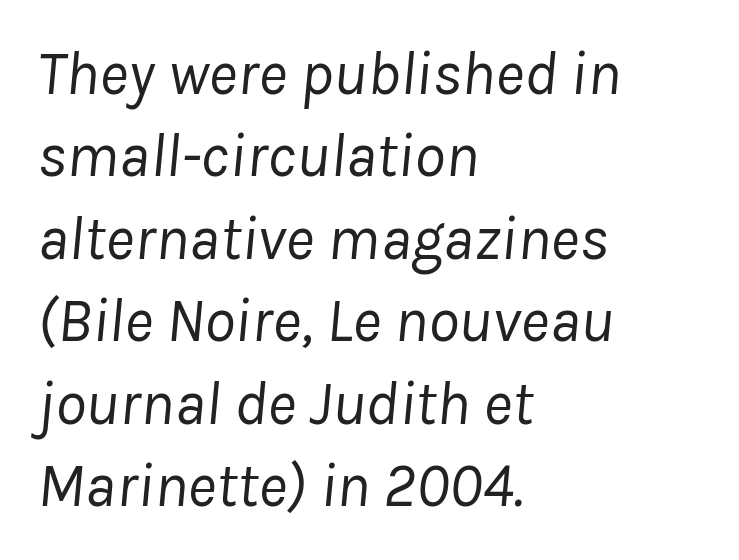
{"italic": "yes", "lean": "right", "slant_degrees": 8, "bold": "no", "weight": "regular", "width": "normal", "stroke_contrast": "low", "x_height": "medium", "monospaced": "no", "underline": "no", "align": "left", "line_spacing": "normal", "line_spacing_ratio": 1.33, "letter_spacing": "normal", "letter_spacing_em": 0.0, "glyph_px": 62}
